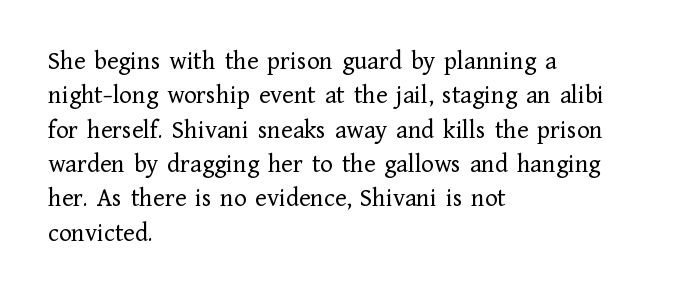
Q: Is the text bold? A: No.
Q: Is the text italic (slanted)? A: No, it is upright.
Q: Is the text underlined? A: No.
Q: How is the paragraph aligned? A: Left-aligned.
Q: Is the spacing between letters normal or unusually wide? A: Normal.
Q: Is the spacing between lines tight, normal or loose? A: Normal.
